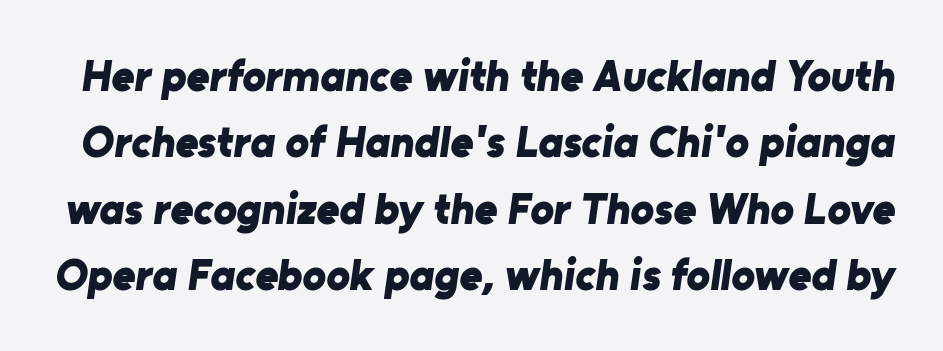
The image shows 44 px bold sans-serif type; set normal line spacing (1.51x), normal letter spacing, not underlined; low stroke contrast and a medium x-height.
